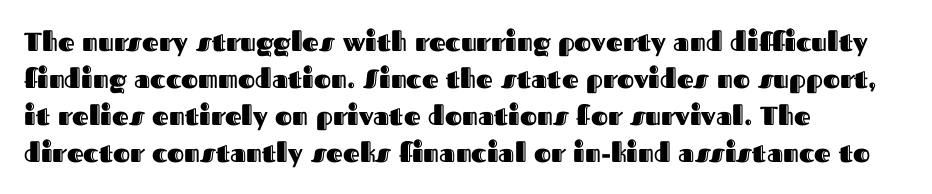
The image shows 26 px text type, upright; set left-aligned, normal line spacing (1.42x), normal letter spacing, not underlined.
